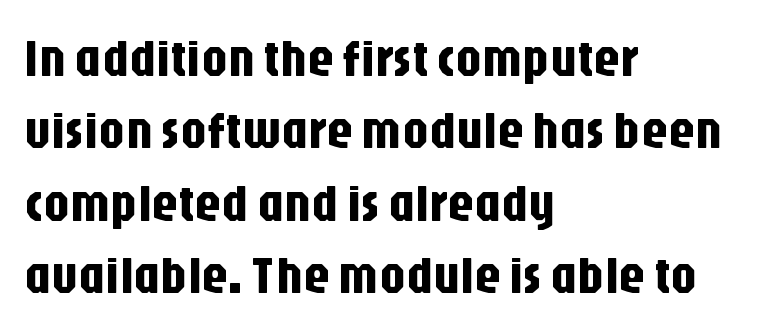
{"serif": "no", "italic": "no", "width": "condensed", "stroke_contrast": "low", "x_height": "large", "monospaced": "no", "underline": "no", "align": "left", "line_spacing": "normal", "line_spacing_ratio": 1.39, "letter_spacing": "normal", "letter_spacing_em": 0.0, "glyph_px": 52}
